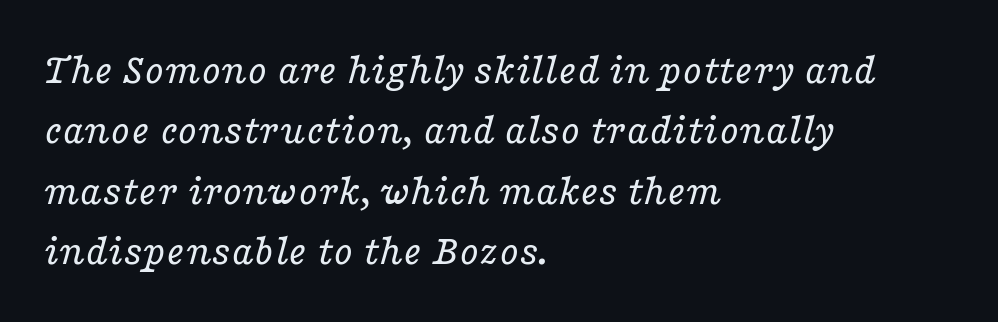
{"serif": "yes", "italic": "yes", "lean": "right", "slant_degrees": 16, "bold": "no", "weight": "regular", "width": "wide", "stroke_contrast": "low", "x_height": "medium", "monospaced": "no", "underline": "no", "align": "left", "line_spacing": "normal", "line_spacing_ratio": 1.37, "letter_spacing": "normal", "letter_spacing_em": 0.0, "glyph_px": 44}
